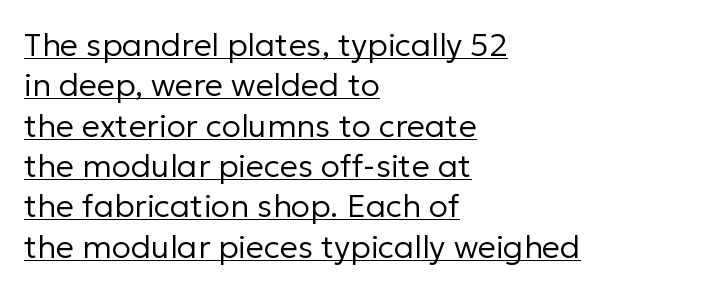
The image shows 32 px regular-weight sans-serif type, upright; set left-aligned, normal line spacing (1.26x), normal letter spacing, underlined; low stroke contrast and a medium x-height.
